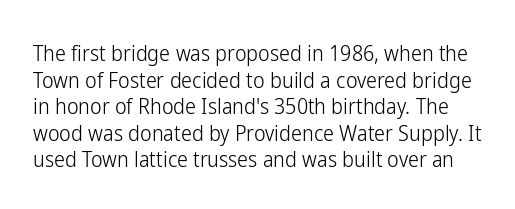
{"italic": "no", "bold": "no", "underline": "no", "line_spacing_ratio": 1.21, "letter_spacing": "normal", "letter_spacing_em": 0.0, "glyph_px": 22}
